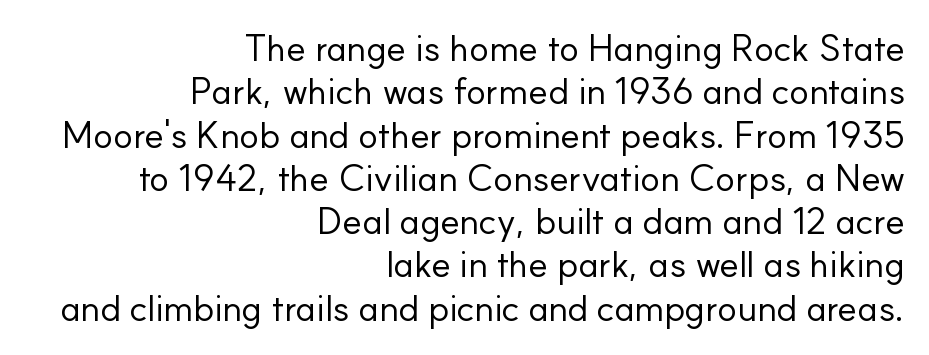
The image shows 37 px regular-weight sans-serif type, upright; set right-aligned, line spacing 1.17x, normal letter spacing, not underlined; low stroke contrast and a small x-height.
